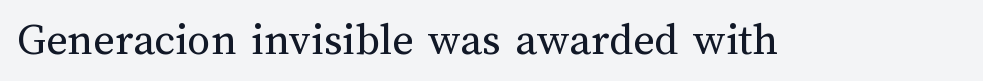
{"italic": "no", "bold": "no", "weight": "regular", "width": "normal", "stroke_contrast": "medium", "x_height": "medium", "monospaced": "no", "underline": "no", "letter_spacing": "normal", "letter_spacing_em": 0.0, "glyph_px": 46}
